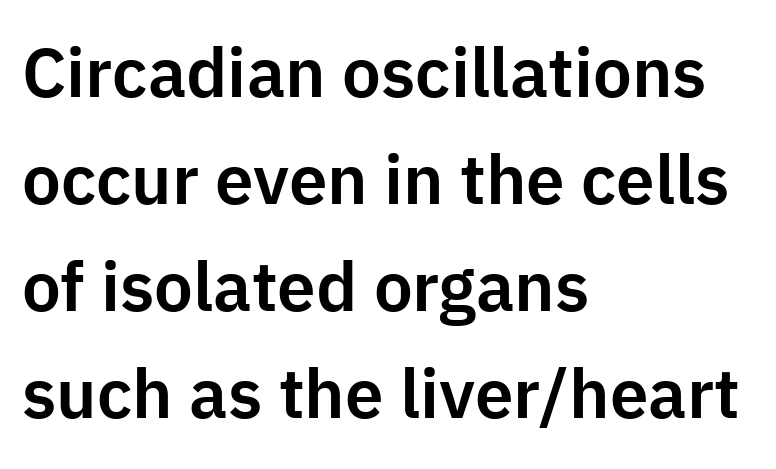
Q: Is the text italic (slanted)? A: No, it is upright.
Q: Is the typeface a serif or a sans-serif typeface? A: Sans-serif.
Q: Is the text underlined? A: No.
Q: How is the paragraph aligned? A: Left-aligned.
Q: Is the spacing between letters normal or unusually wide? A: Normal.
Q: Is the spacing between lines tight, normal or loose? A: Normal.
Q: Width (condensed, normal, or wide)? A: Normal.
Q: Stroke contrast? A: Low.
Q: x-height? A: Medium.
Q: Monospaced? A: No.
